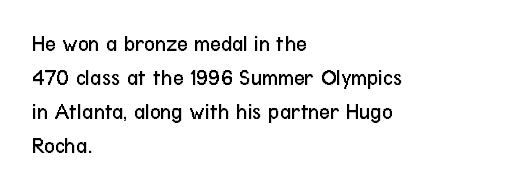
The type sits square on the baseline with zero lean. Stem width sits at or under what a default text font uses. Horizontally, the lines are justified to the leading edge only. This sample keeps an unexceptional amount of space between lines. The space beneath each line is pristine and unruled. There is no visible air inserted between adjacent glyphs.
